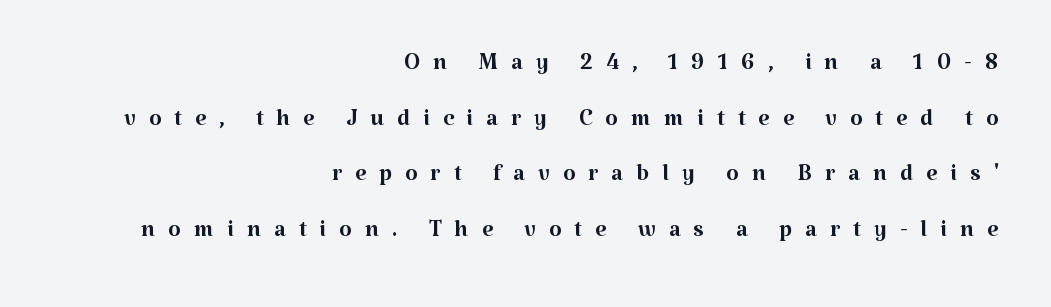
{"serif": "yes", "italic": "no", "bold": "no", "weight": "regular", "width": "normal", "stroke_contrast": "medium", "x_height": "medium", "monospaced": "no", "underline": "no", "align": "right", "line_spacing_ratio": 1.74, "letter_spacing": "wide", "letter_spacing_em": 0.41, "glyph_px": 32}
